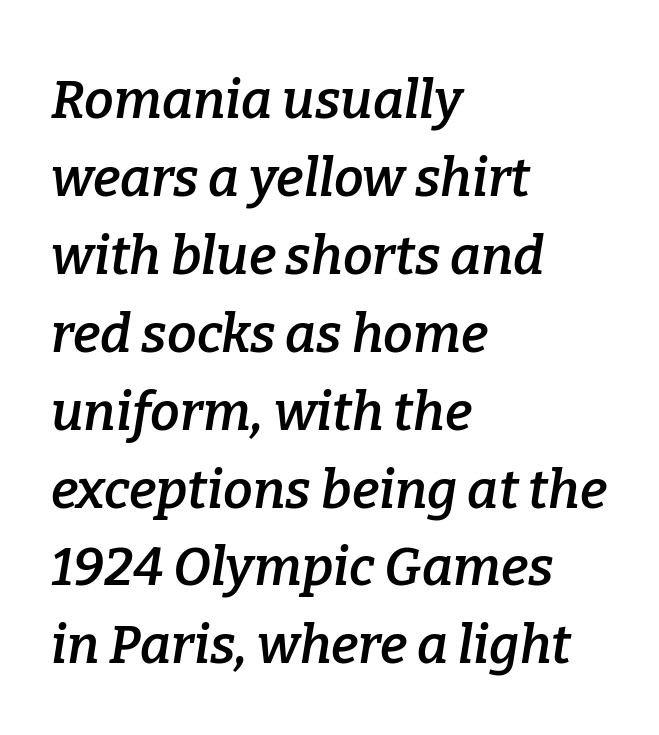
The image shows 53 px semibold serif type, italic (leaning right); set left-aligned, normal line spacing (1.47x), normal letter spacing, not underlined; low stroke contrast and a medium x-height.
